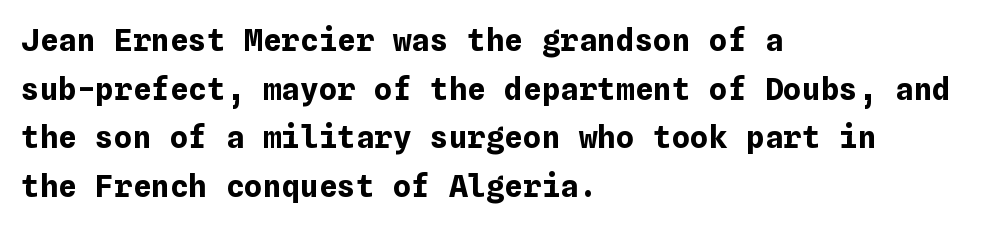
{"italic": "no", "bold": "yes", "weight": "bold", "width": "normal", "stroke_contrast": "low", "x_height": "medium", "underline": "no", "align": "left", "line_spacing": "normal", "line_spacing_ratio": 1.57, "letter_spacing": "normal", "letter_spacing_em": 0.0, "glyph_px": 31}
